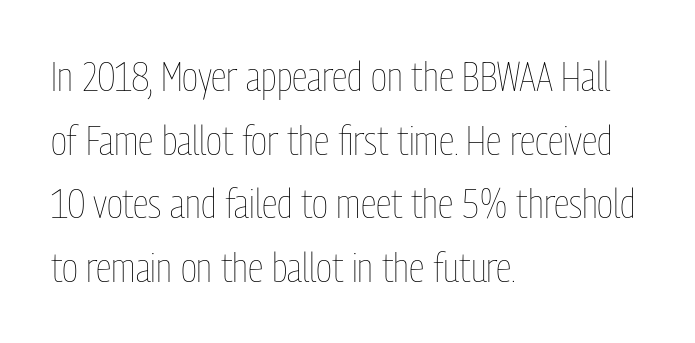
The image shows 41 px thin, condensed type, upright; set left-aligned, normal line spacing (1.55x), normal letter spacing, not underlined; low stroke contrast and a medium x-height.
